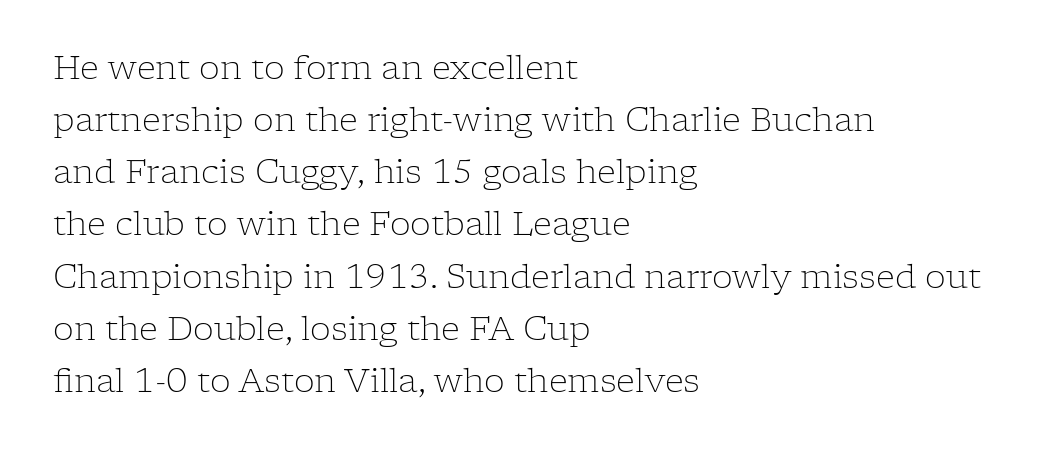
Q: Is the text bold? A: No.
Q: Is the text italic (slanted)? A: No, it is upright.
Q: Is the typeface a serif or a sans-serif typeface? A: Serif.
Q: Is the text underlined? A: No.
Q: How is the paragraph aligned? A: Left-aligned.
Q: Is the spacing between letters normal or unusually wide? A: Normal.
Q: Is the spacing between lines tight, normal or loose? A: Normal.
Q: Width (condensed, normal, or wide)? A: Normal.
Q: Stroke contrast? A: Low.
Q: x-height? A: Medium.
Q: Monospaced? A: No.
